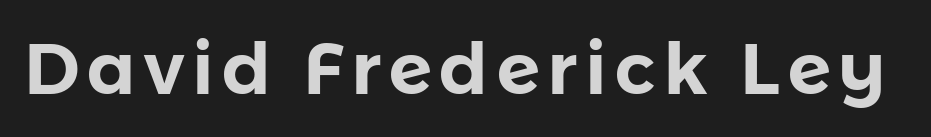
The baseline area is clear. Does the lettering tilt? It doesn't — this is upright. Are there feet on the stems? There aren't — it's a sans. A typesetter would call this proportional, since set widths differ per character.
